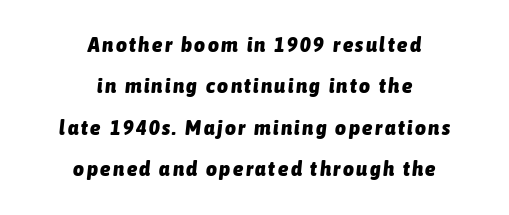
{"italic": "yes", "lean": "right", "slant_degrees": 6, "bold": "yes", "underline": "no", "align": "center", "line_spacing": "loose", "line_spacing_ratio": 1.97, "glyph_px": 21}
